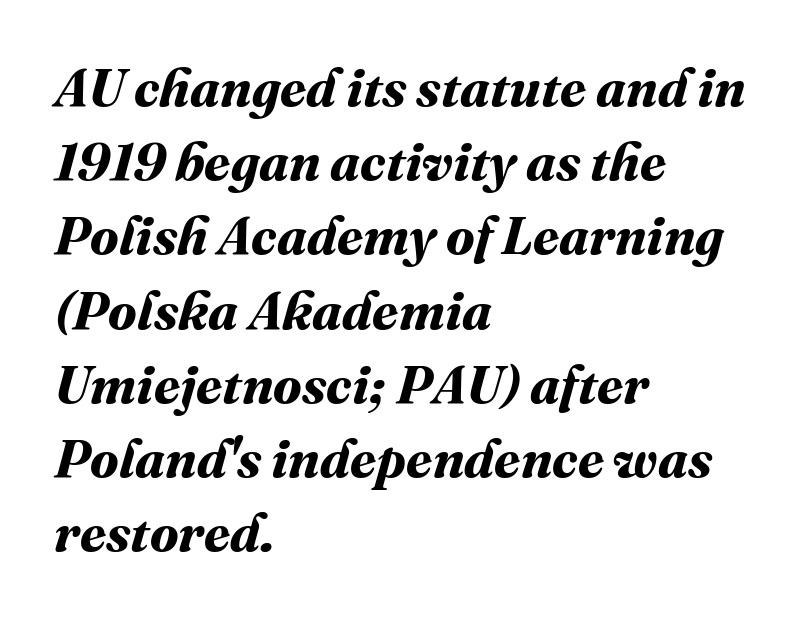
{"bold": "yes", "weight": "bold", "width": "normal", "stroke_contrast": "medium", "x_height": "medium", "monospaced": "no", "underline": "no", "align": "left", "line_spacing": "normal", "line_spacing_ratio": 1.4, "letter_spacing": "normal", "letter_spacing_em": 0.0, "glyph_px": 53}
